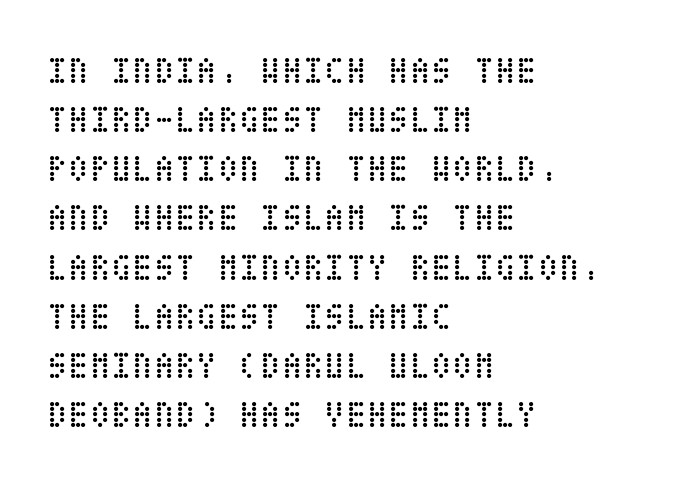
Q: Is the text bold? A: No.
Q: Is the text italic (slanted)? A: No, it is upright.
Q: Is the text underlined? A: No.
Q: How is the paragraph aligned? A: Left-aligned.
Q: Is the spacing between letters normal or unusually wide? A: Normal.
Q: Is the spacing between lines tight, normal or loose? A: Normal.
Q: Width (condensed, normal, or wide)? A: Condensed.
Q: Stroke contrast? A: Low.
Q: x-height? A: Large.
